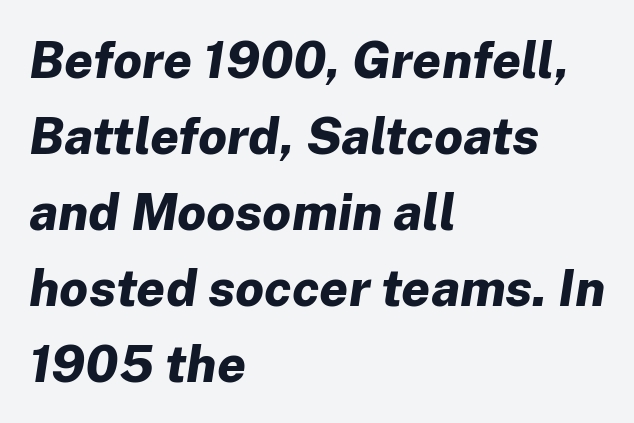
Q: Is the text bold? A: Yes.
Q: Is the text italic (slanted)? A: Yes, it leans right by about 8 degrees.
Q: Is the text underlined? A: No.
Q: How is the paragraph aligned? A: Left-aligned.
Q: Is the spacing between letters normal or unusually wide? A: Normal.
Q: Is the spacing between lines tight, normal or loose? A: Normal.
Q: Width (condensed, normal, or wide)? A: Normal.
Q: Stroke contrast? A: Low.
Q: x-height? A: Medium.
Q: Monospaced? A: No.
